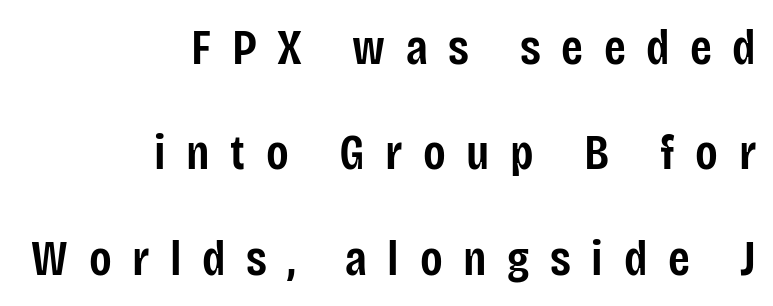
Underlining? Definitely not there. I'd call this a sans setting — the letters go barefoot. Tall strokes in this sample are plumb rather than angled. Successive baselines arrive slowly, with a big drop between each.
